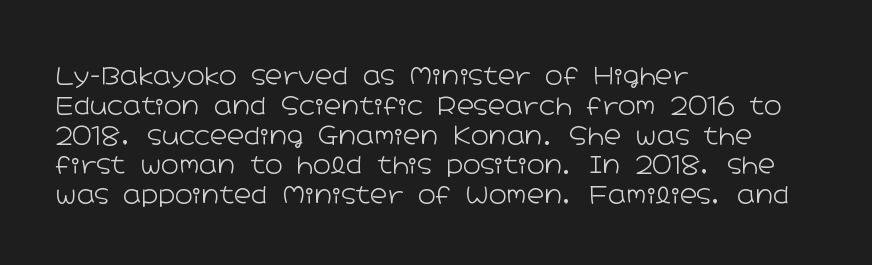
The image shows 24 px text type, upright; set left-aligned, line spacing 1.24x, normal letter spacing, not underlined.
